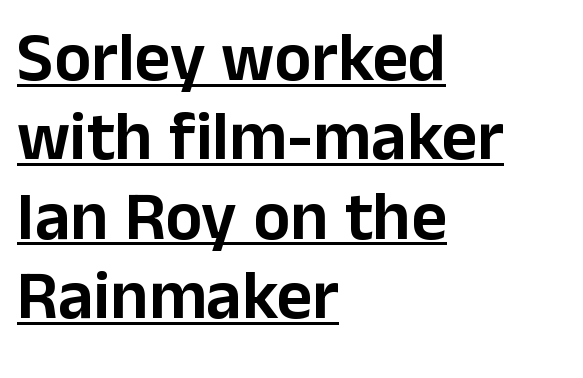
Q: Is the text italic (slanted)? A: No, it is upright.
Q: Is the typeface a serif or a sans-serif typeface? A: Sans-serif.
Q: Is the text underlined? A: Yes.
Q: How is the paragraph aligned? A: Left-aligned.
Q: Is the spacing between letters normal or unusually wide? A: Normal.
Q: Is the spacing between lines tight, normal or loose? A: Tight.
Q: Width (condensed, normal, or wide)? A: Normal.
Q: Stroke contrast? A: Low.
Q: x-height? A: Medium.
Q: Monospaced? A: No.
